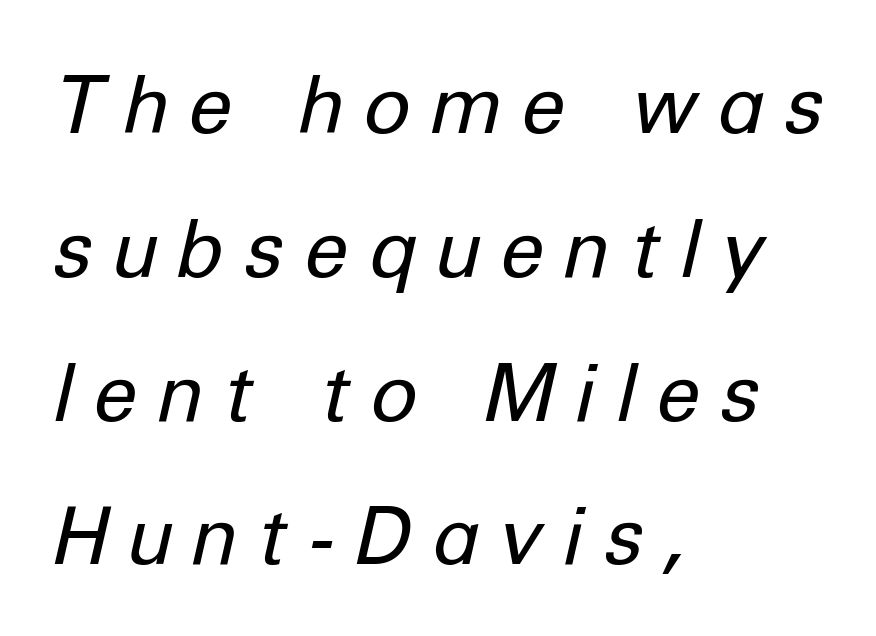
The lettering tilts uniformly, giving the passage an italic look. Line beginnings align vertically; line endings do not. Is the letter spacing exaggerated? Yes — the characters are pushed far apart. Character widths vary here, with narrow letters taking less room than wide ones.
